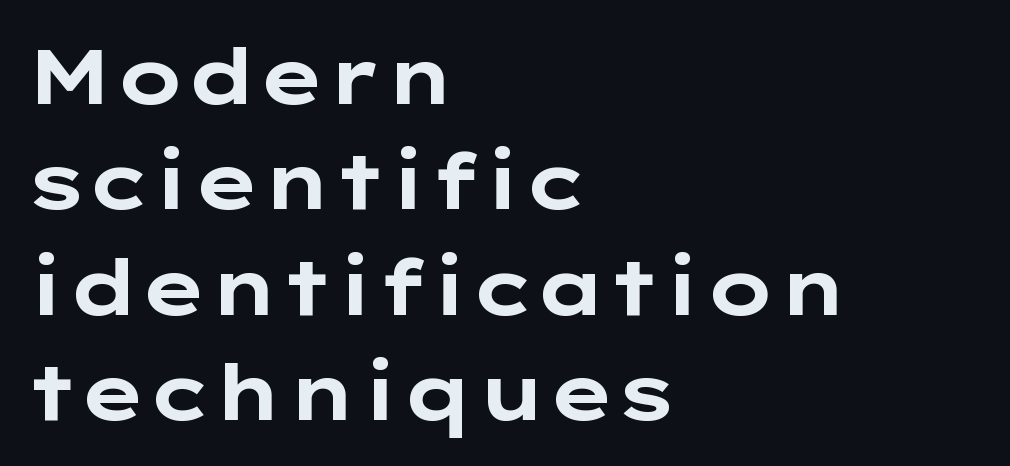
Note the varied advance widths — an 'i' is clearly narrower than an 'm'. The rendering uses a bold face; every stroke is thick and dark. Each line starts at the same left margin while the right side varies. Is this a sans? Yes — the strokes have no serifs. Does the lettering tilt? It doesn't — this is upright. A bare baseline throughout the passage.
